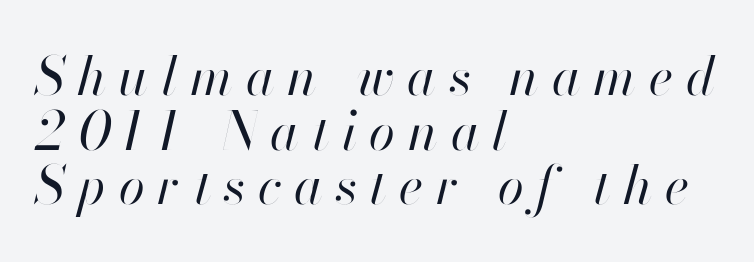
Q: Is the text bold? A: No.
Q: Is the text italic (slanted)? A: Yes, it leans right by about 13 degrees.
Q: Is the text underlined? A: No.
Q: How is the paragraph aligned? A: Left-aligned.
Q: Is the spacing between letters normal or unusually wide? A: Unusually wide.
Q: Is the spacing between lines tight, normal or loose? A: Tight.
Q: Width (condensed, normal, or wide)? A: Normal.
Q: Stroke contrast? A: High.
Q: x-height? A: Small.
Q: Monospaced? A: No.
